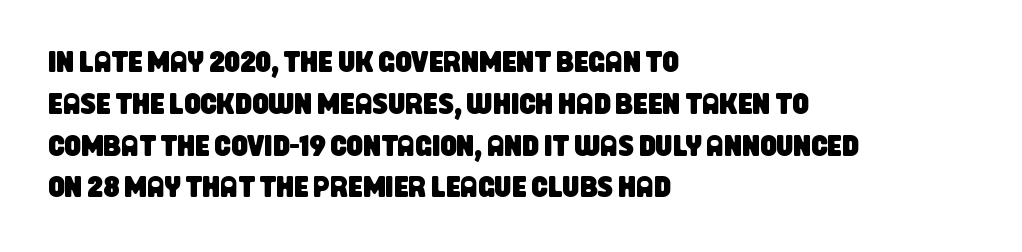
Has an underline been added? It has not. Does the type have serifs? No, each stem ends abruptly. The leading is moderate, giving the passage an even texture. The typesetter chose a ragged-right arrangement here. This sample uses plain, unmodified letter spacing. Looks like regular typesetting: each glyph gets only the width it needs.
